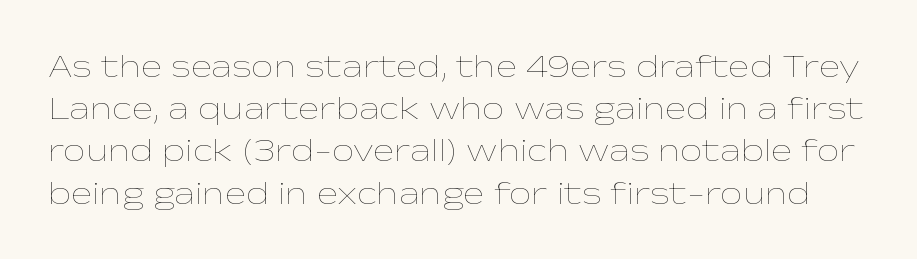
Observe the ordinary spacing: letters are neighbours, not strangers. Notice how descenders clear the ascenders below comfortably — that's standard leading. You could not count columns in this text — the font is proportionally spaced. If you drew a line through each stem, it would be perfectly vertical. Check under the words: just untouched page.
